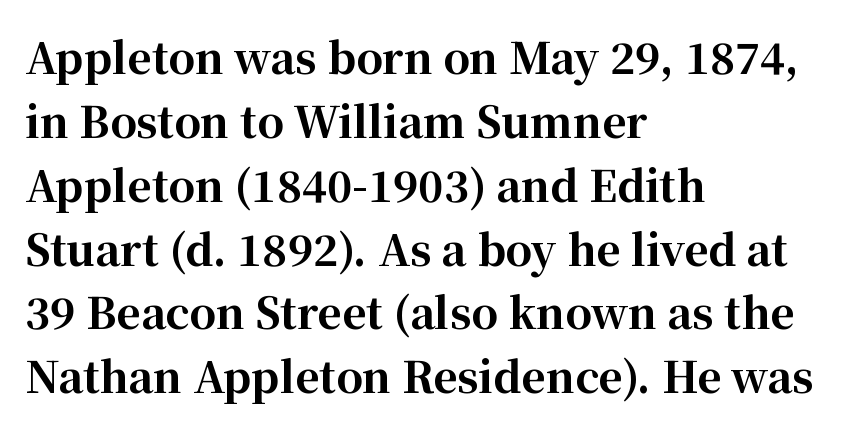
Unlike a clean sans, this face finishes its strokes with serifs. Standard letterfit; no display-style spreading of the glyphs. Think of a printed novel: that variable character pitch is what you see here. Stroke thickness is high; the sample reads as a true bold. Compared with a centered layout, this one pins lines to the left instead. Each new line begins a customary step beneath the previous one.
